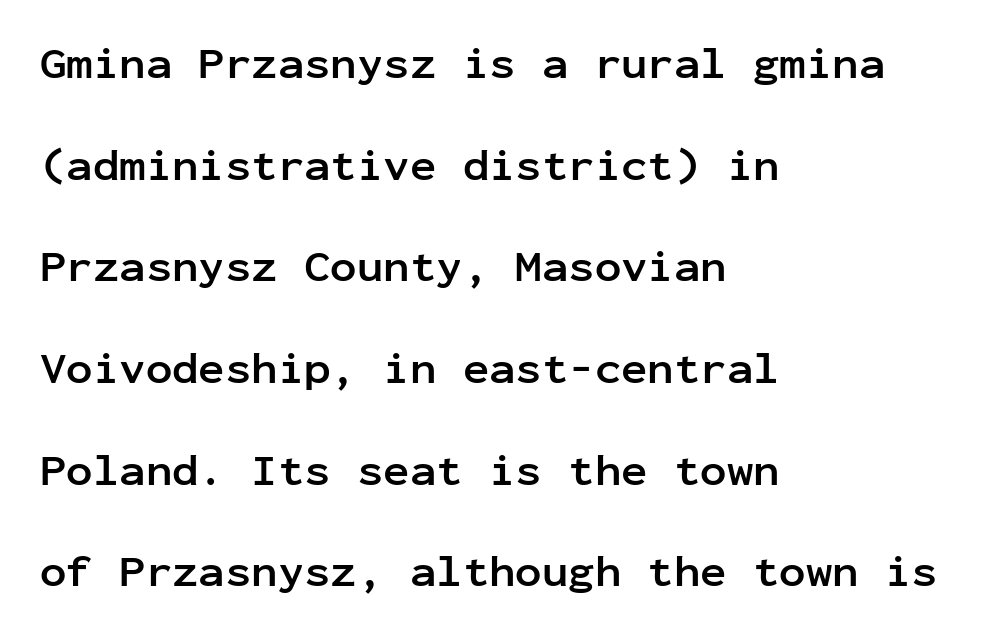
The image shows 44 px semibold sans-serif type, upright, monospaced; set left-aligned, loose line spacing (2.31x), normal letter spacing, not underlined; low stroke contrast and a medium x-height.
